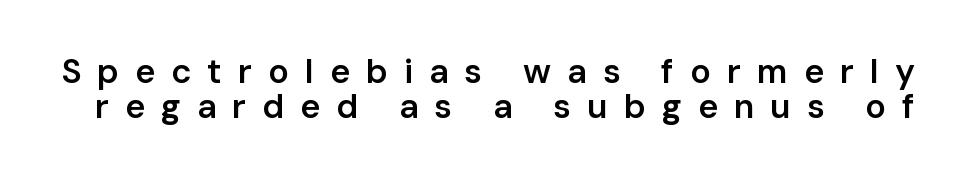
What kind of face is this? One without serifs — a sans. The passage shown is typed in a proportional face where columns would drift. The passage shown is not underscored anywhere. Stroke thickness is moderately raised; the sample reads as semibold. The block of text is dense from top to bottom, with scant space between rows. Designer's note — italics off, roman on.
